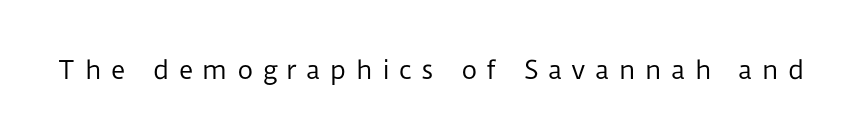
The image shows 25 px text type, upright; set unusually wide letter spacing (+0.37 em), not underlined.
